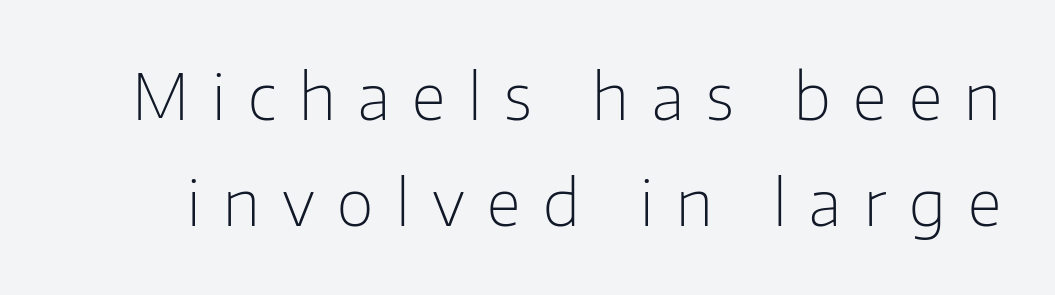
The image shows 64 px light sans-serif type, upright; set normal line spacing (1.65x), unusually wide letter spacing (+0.35 em), not underlined; low stroke contrast and a medium x-height.
